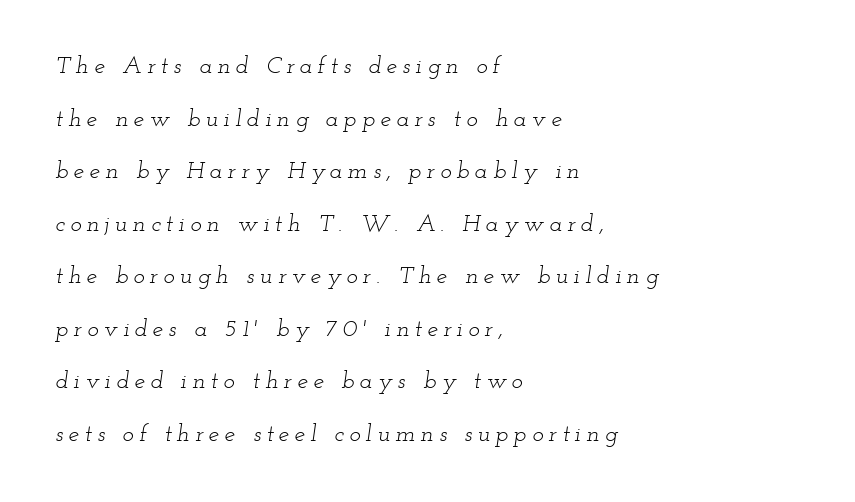
On a weight scale, this lands at 450 or below. Observe the lean: these are italic letterforms. The zone under the glyphs is completely vacant. Compared with a centered layout, this one pins lines to the left instead. The block of text is sparse from top to bottom, with ample space between rows. Display-style spreading of the glyphs; the letterfit is very open.
